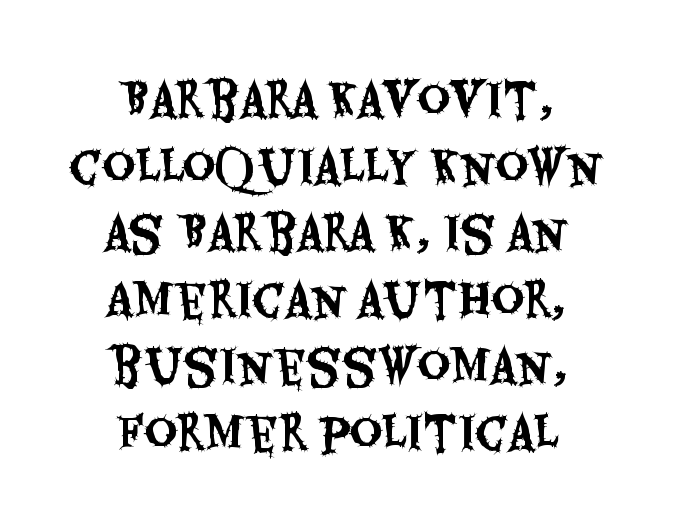
Observe the absence of serifs on each vertical stroke in this sample. Does the lettering tilt? It doesn't — this is upright. There is no visible air inserted between adjacent glyphs. Descender tails drop into unmarked territory. Centered paragraph, ragged on both sides.
